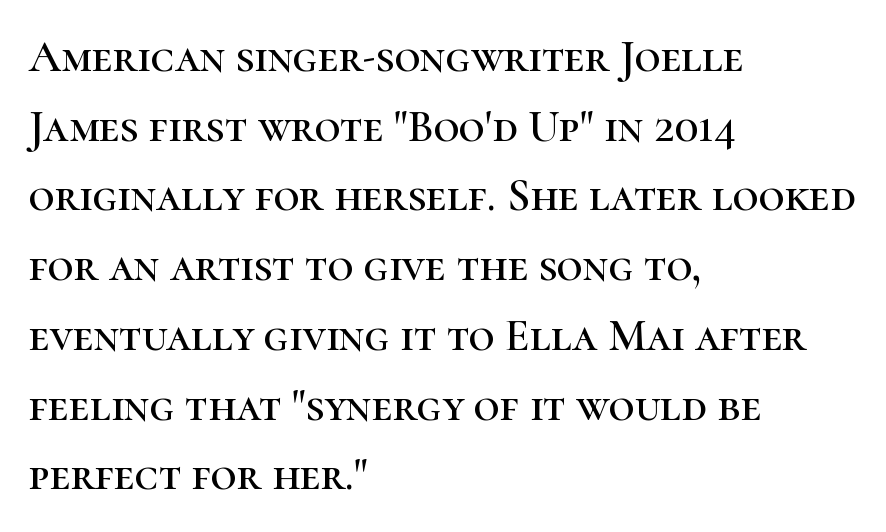
The image shows 45 px serif type, upright; set left-aligned, normal line spacing (1.55x), normal letter spacing, not underlined; high stroke contrast and a medium x-height.
